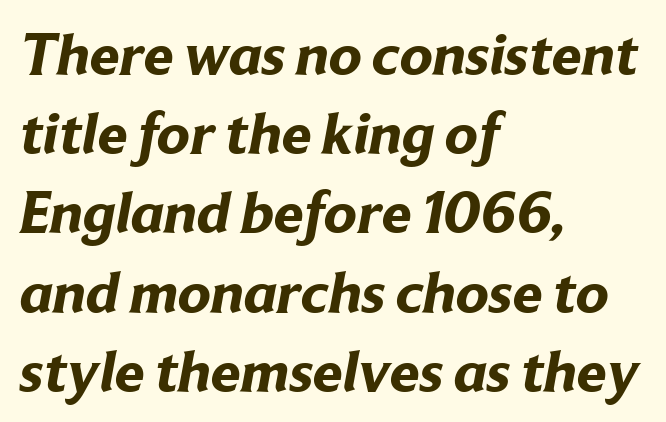
{"serif": "no", "bold": "yes", "weight": "bold", "width": "normal", "stroke_contrast": "low", "x_height": "medium", "monospaced": "no", "underline": "no", "align": "left", "line_spacing": "normal", "line_spacing_ratio": 1.32, "letter_spacing": "normal", "letter_spacing_em": 0.0, "glyph_px": 60}
